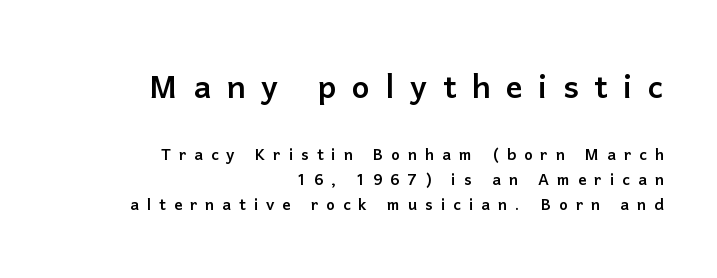
{"serif": "no", "italic": "no", "width": "normal", "stroke_contrast": "low", "x_height": "medium", "monospaced": "no", "underline": "no", "align": "right", "line_spacing_ratio": 1.2, "letter_spacing": "wide", "letter_spacing_em": 0.37, "larger_block": "first", "size_ratio": 2.0, "glyph_px": 42}
